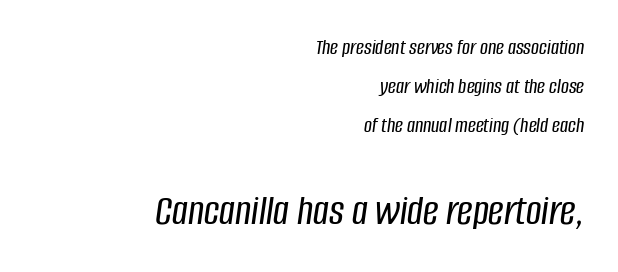
Q: Is the text italic (slanted)? A: Yes, it leans right by about 8 degrees.
Q: Is the text underlined? A: No.
Q: How is the paragraph aligned? A: Right-aligned.
Q: Is the spacing between letters normal or unusually wide? A: Normal.
Q: Which block of text is set in a larger size, the first (top) or the second (bottom)? A: The second (bottom) one.
Q: Width (condensed, normal, or wide)? A: Condensed.
Q: Stroke contrast? A: Low.
Q: x-height? A: Large.
Q: Monospaced? A: No.
